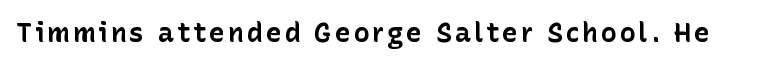
Q: Is the text bold? A: Yes.
Q: Is the text italic (slanted)? A: No, it is upright.
Q: Is the text underlined? A: No.
